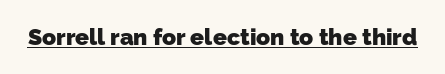
{"bold": "yes", "underline": "yes", "letter_spacing": "normal", "letter_spacing_em": 0.0, "glyph_px": 23}
